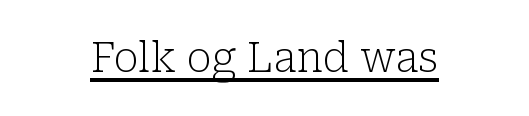
{"serif": "yes", "italic": "no", "bold": "no", "weight": "light", "width": "normal", "stroke_contrast": "low", "x_height": "medium", "monospaced": "no", "underline": "yes", "letter_spacing": "normal", "letter_spacing_em": 0.0, "glyph_px": 41}
